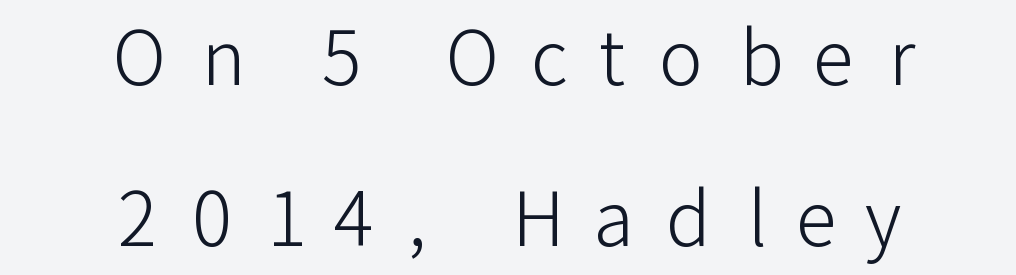
The image shows 74 px light sans-serif type, upright; set centered, loose line spacing (2.18x), unusually wide letter spacing (+0.44 em), not underlined; low stroke contrast and a medium x-height.
